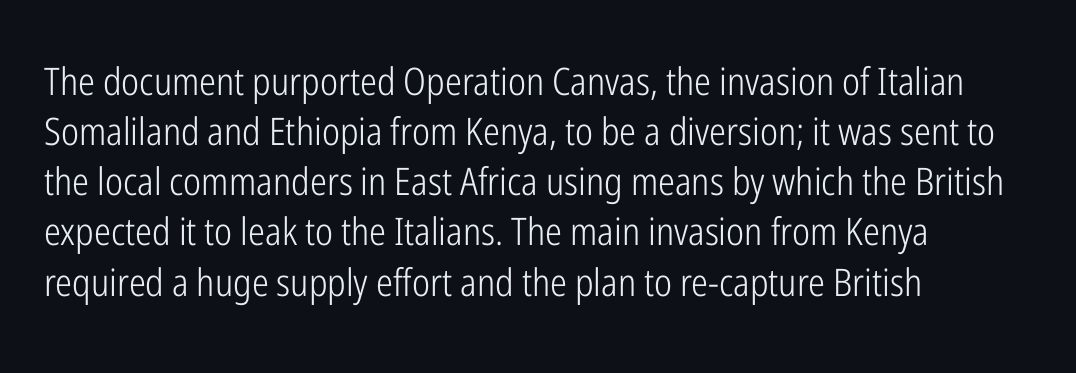
{"serif": "no", "italic": "no", "bold": "no", "weight": "light", "width": "condensed", "stroke_contrast": "low", "x_height": "medium", "monospaced": "no", "underline": "no", "align": "left", "line_spacing": "normal", "line_spacing_ratio": 1.32, "letter_spacing": "normal", "letter_spacing_em": 0.0, "glyph_px": 38}
